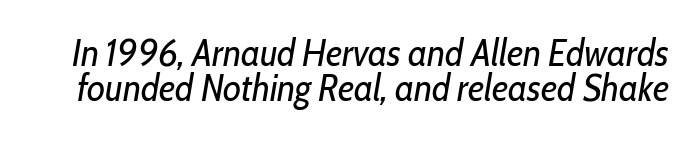
{"italic": "yes", "lean": "right", "slant_degrees": 10, "bold": "no", "weight": "regular", "width": "condensed", "stroke_contrast": "low", "x_height": "medium", "monospaced": "no", "underline": "no", "line_spacing": "tight", "line_spacing_ratio": 0.95, "letter_spacing": "normal", "letter_spacing_em": 0.0, "glyph_px": 37}
